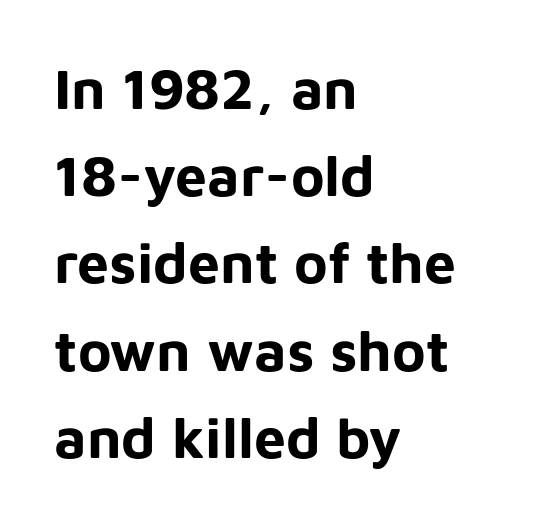
The glyphs have the mass of a bold cut. These lines are rendered in a variable-pitch font. Alignment: flush left. The rendering uses a moderate line-height, typical for paragraphs.
